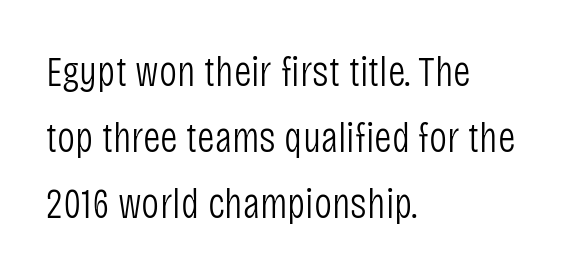
{"serif": "no", "italic": "no", "bold": "no", "weight": "light", "width": "condensed", "stroke_contrast": "low", "x_height": "large", "monospaced": "no", "underline": "no", "align": "left", "line_spacing": "normal", "line_spacing_ratio": 1.53, "letter_spacing": "normal", "letter_spacing_em": 0.0, "glyph_px": 43}
